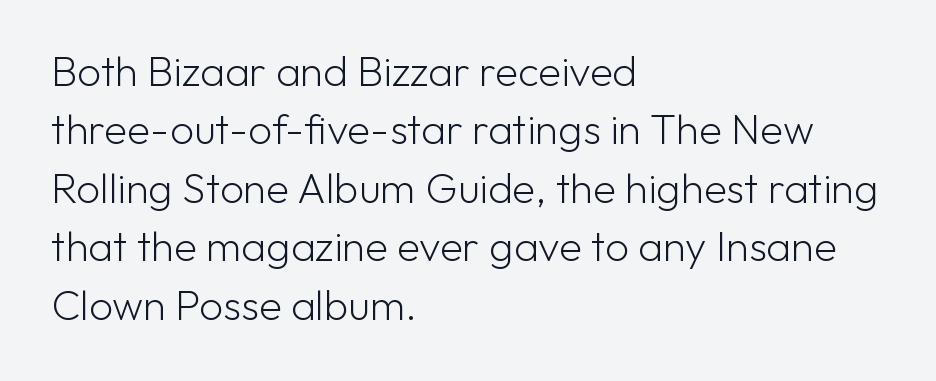
Compared with typical paragraphs, the rows here are spaced about the same. Has an underline been added? It has not. Unlike italic type, these characters show no tilt at all. Nothing unusual about the tracking: characters are spaced as the font intends.
